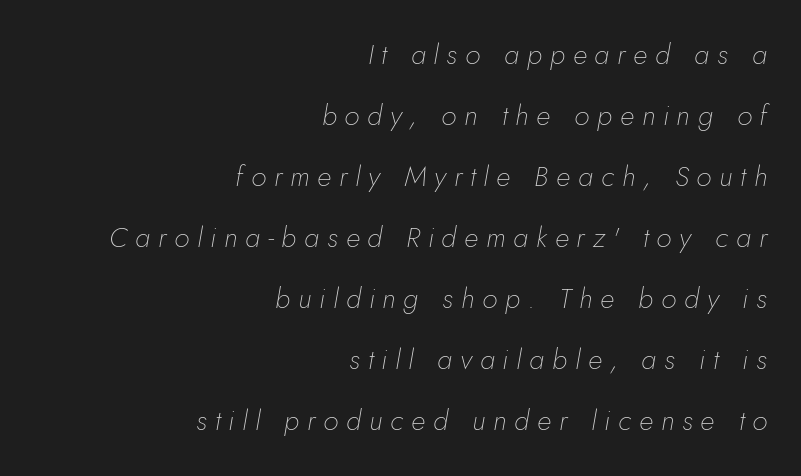
The image shows 28 px thin type, italic (leaning right); set right-aligned, loose line spacing (2.18x), unusually wide letter spacing (+0.28 em), not underlined; low stroke contrast and a small x-height.
